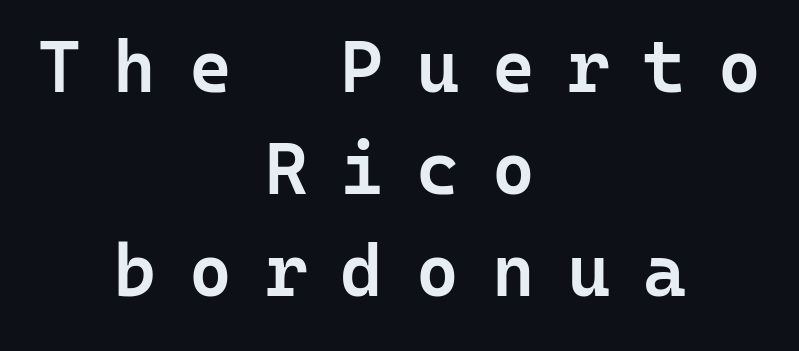
{"serif": "no", "italic": "no", "bold": "semi", "weight": "semibold", "width": "normal", "stroke_contrast": "low", "x_height": "medium", "monospaced": "yes", "underline": "no", "align": "center", "line_spacing": "normal", "line_spacing_ratio": 1.4, "letter_spacing": "wide", "letter_spacing_em": 0.45, "glyph_px": 73}
